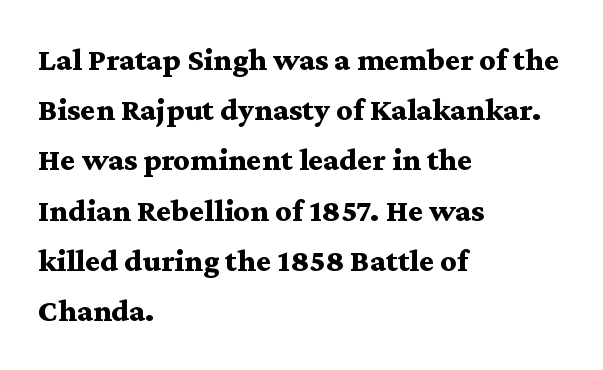
{"serif": "yes", "italic": "no", "bold": "yes", "weight": "bold", "width": "wide", "stroke_contrast": "medium", "x_height": "medium", "monospaced": "no", "underline": "no", "align": "left", "line_spacing": "normal", "line_spacing_ratio": 1.57, "letter_spacing": "normal", "letter_spacing_em": 0.0, "glyph_px": 32}
